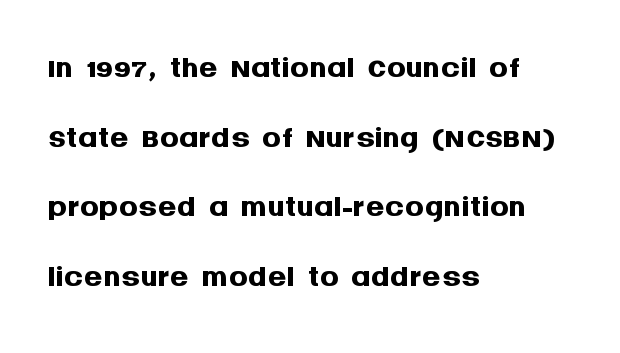
The ragged edge is on the right, which tells us the setting is flush left. Classification — sans serif. The rendering uses natural spacing where letterforms have individual widths. Spacing between characters is what you'd get straight out of the box.
